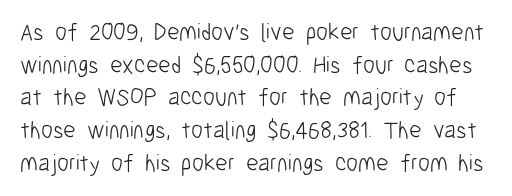
The image shows 24 px text type, upright; set normal line spacing (1.36x), normal letter spacing, not underlined.
